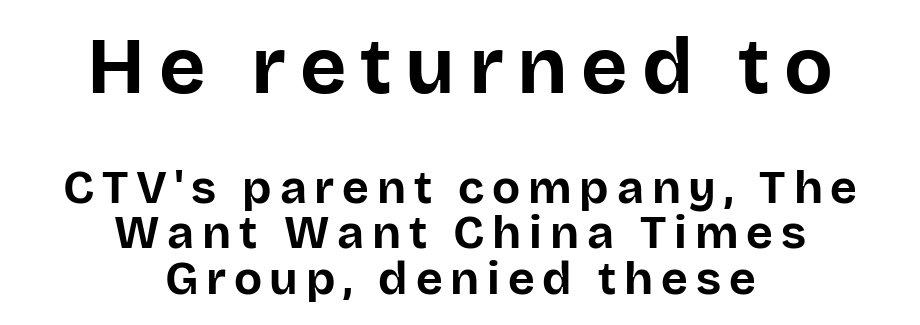
{"serif": "no", "italic": "no", "bold": "yes", "weight": "bold", "width": "normal", "stroke_contrast": "low", "x_height": "large", "monospaced": "no", "underline": "no", "align": "center", "line_spacing": "tight", "line_spacing_ratio": 0.98, "larger_block": "first", "size_ratio": 1.74, "glyph_px": 80}
